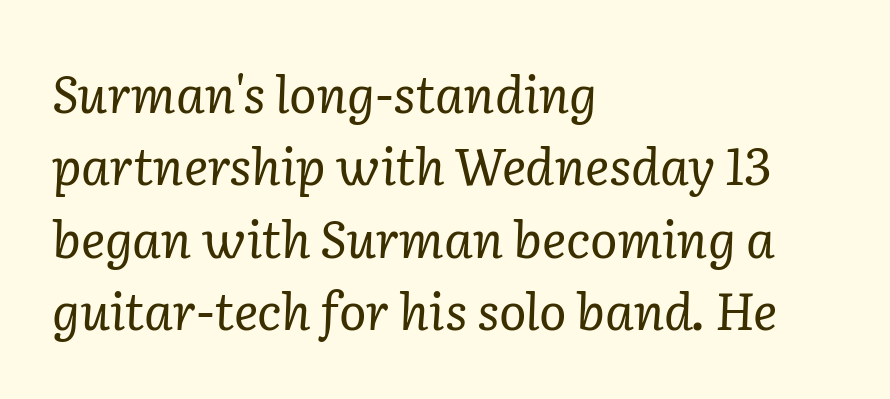
{"serif": "yes", "italic": "yes", "lean": "right", "slant_degrees": 2, "bold": "no", "weight": "regular", "width": "normal", "stroke_contrast": "low", "x_height": "medium", "monospaced": "no", "underline": "no", "align": "left", "line_spacing": "normal", "line_spacing_ratio": 1.42, "letter_spacing": "normal", "letter_spacing_em": 0.0, "glyph_px": 51}
